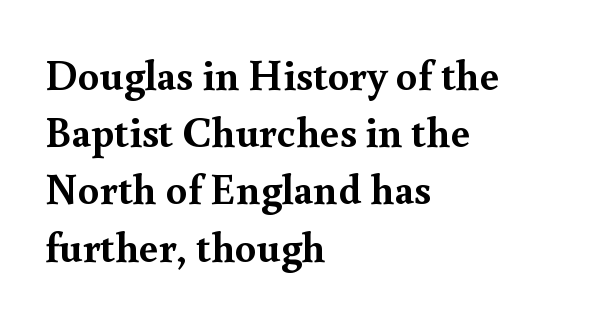
The image shows 43 px semibold serif type, upright; set left-aligned, normal line spacing (1.33x), normal letter spacing, not underlined; a small x-height.
